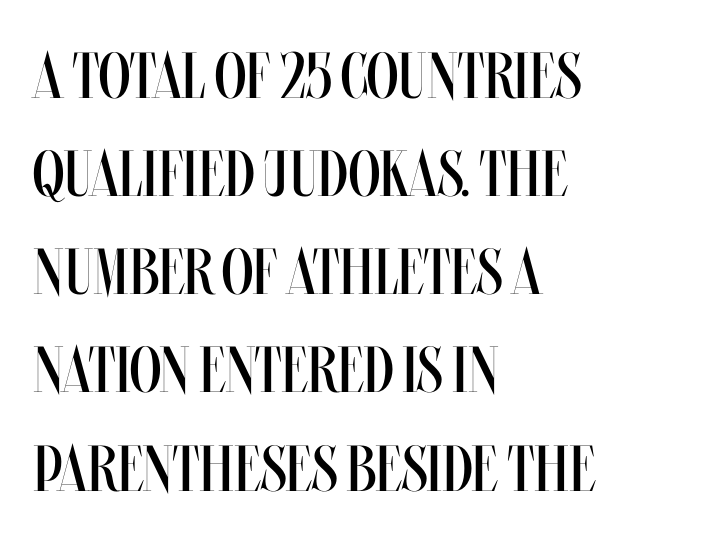
The image shows 65 px regular-weight, condensed type, upright; set left-aligned, normal line spacing (1.51x), normal letter spacing, not underlined; medium stroke contrast and a large x-height.
